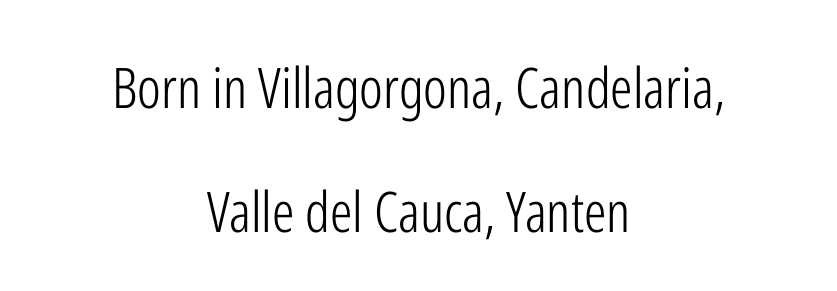
This is not heavy type; no bold has been used. You could not count columns in this text — the font is proportionally spaced. Glyph-to-glyph distance matches everyday printed text. Descender tails drop into unmarked territory. Vertical spacing — loose. Note: no serifs on the glyphs.
